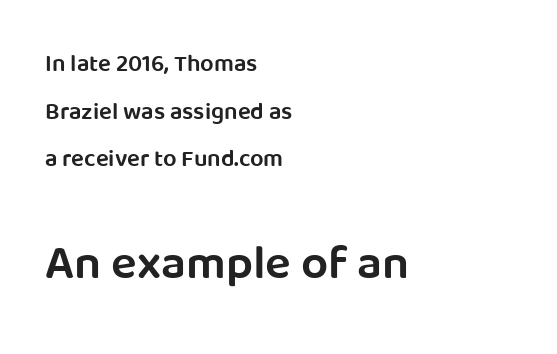
Q: Is the text bold? A: Semi-bold.
Q: Is the text italic (slanted)? A: No, it is upright.
Q: Is the typeface a serif or a sans-serif typeface? A: Sans-serif.
Q: Is the text underlined? A: No.
Q: How is the paragraph aligned? A: Left-aligned.
Q: Is the spacing between letters normal or unusually wide? A: Normal.
Q: Is the spacing between lines tight, normal or loose? A: Loose.
Q: Which block of text is set in a larger size, the first (top) or the second (bottom)? A: The second (bottom) one.
Q: Width (condensed, normal, or wide)? A: Normal.
Q: Stroke contrast? A: Low.
Q: x-height? A: Large.
Q: Monospaced? A: No.
